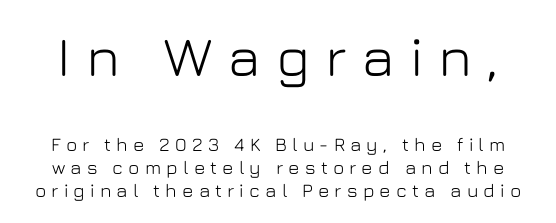
{"serif": "no", "italic": "no", "width": "normal", "stroke_contrast": "low", "x_height": "medium", "monospaced": "no", "underline": "no", "line_spacing_ratio": 1.19, "letter_spacing": "wide", "letter_spacing_em": 0.27, "larger_block": "first", "size_ratio": 2.95, "glyph_px": 56}
